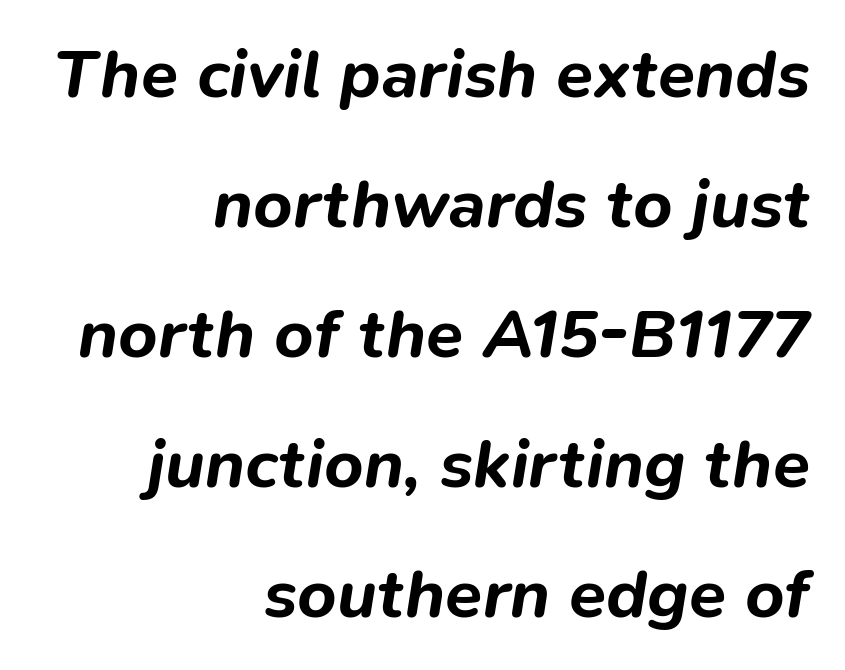
The foot of each line stays bare and open. Every row of glyphs terminates at an identical x-position on the right. Typesetter's note: full bold, strokes at maximum text heaviness. Italic: yes, the glyphs are oblique. Interline gaps are noticeably wide in this sample. Proportional: the letters do not fall into vertical columns.
